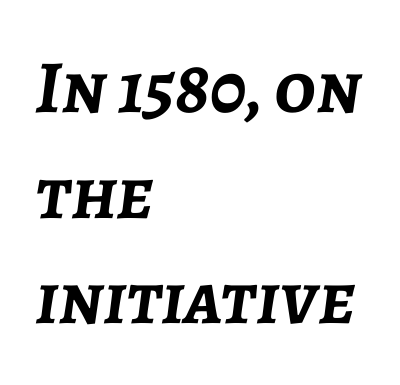
{"italic": "yes", "lean": "right", "slant_degrees": 7, "bold": "yes", "weight": "semibold", "width": "normal", "stroke_contrast": "low", "x_height": "medium", "monospaced": "no", "underline": "no", "align": "left", "line_spacing": "normal", "line_spacing_ratio": 1.41, "letter_spacing": "normal", "letter_spacing_em": 0.0, "glyph_px": 75}
